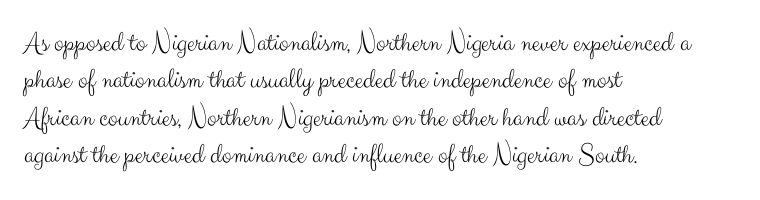
Q: Is the text bold? A: No.
Q: Is the text italic (slanted)? A: Yes.
Q: Is the typeface a serif or a sans-serif typeface? A: Sans-serif.
Q: Is the text underlined? A: No.
Q: How is the paragraph aligned? A: Left-aligned.
Q: Is the spacing between letters normal or unusually wide? A: Normal.
Q: Is the spacing between lines tight, normal or loose? A: Normal.
Q: Width (condensed, normal, or wide)? A: Normal.
Q: Stroke contrast? A: Medium.
Q: x-height? A: Small.
Q: Monospaced? A: No.
